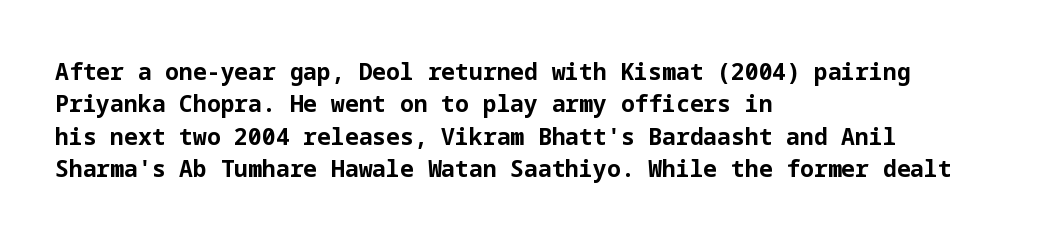
Q: Is the text bold? A: Yes.
Q: Is the text italic (slanted)? A: No, it is upright.
Q: Is the text underlined? A: No.
Q: How is the paragraph aligned? A: Left-aligned.
Q: Is the spacing between letters normal or unusually wide? A: Normal.
Q: Is the spacing between lines tight, normal or loose? A: Normal.
